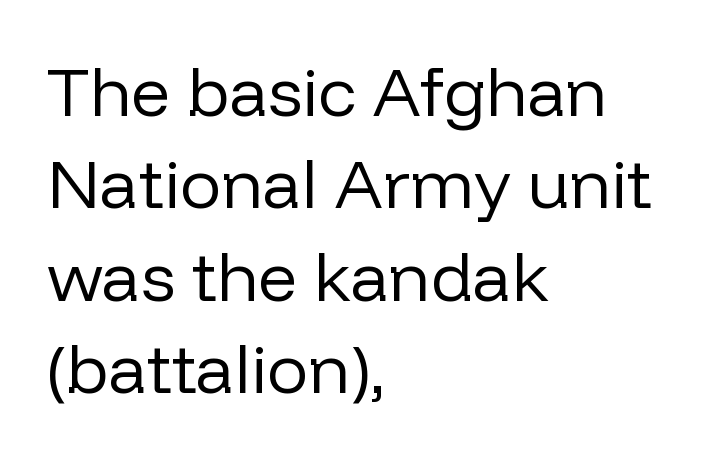
Q: Is the text bold? A: No.
Q: Is the text italic (slanted)? A: No, it is upright.
Q: Is the typeface a serif or a sans-serif typeface? A: Sans-serif.
Q: Is the text underlined? A: No.
Q: How is the paragraph aligned? A: Left-aligned.
Q: Is the spacing between letters normal or unusually wide? A: Normal.
Q: Is the spacing between lines tight, normal or loose? A: Normal.
Q: Width (condensed, normal, or wide)? A: Normal.
Q: Stroke contrast? A: Low.
Q: x-height? A: Medium.
Q: Monospaced? A: No.
